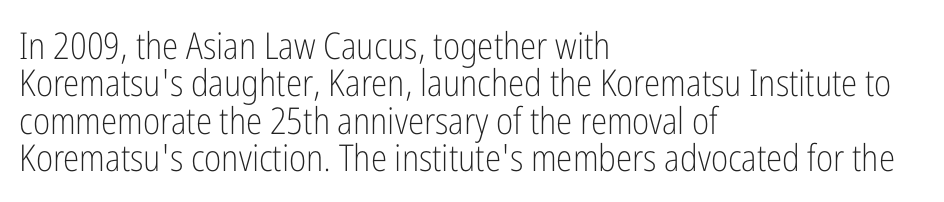
Do the characters align in a grid? No, the font is proportional. The weight tops out at a normal text grade. Teacher's note: observe the even left margin — that is flush-left alignment. Look at the tracking — it's just the regular setting, nothing added. Upright lettering throughout. Underlining? Definitely not there.
